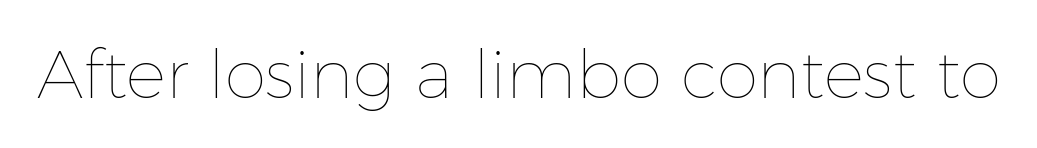
The image shows 67 px thin type, upright; set normal letter spacing, not underlined; low stroke contrast and a medium x-height.
